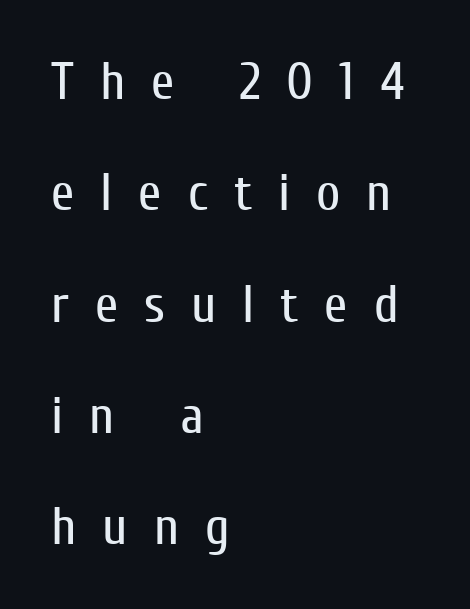
The image shows 53 px regular-weight, condensed sans-serif type, upright; set left-aligned, loose line spacing (2.1x), unusually wide letter spacing (+0.49 em), not underlined; low stroke contrast and a medium x-height.
